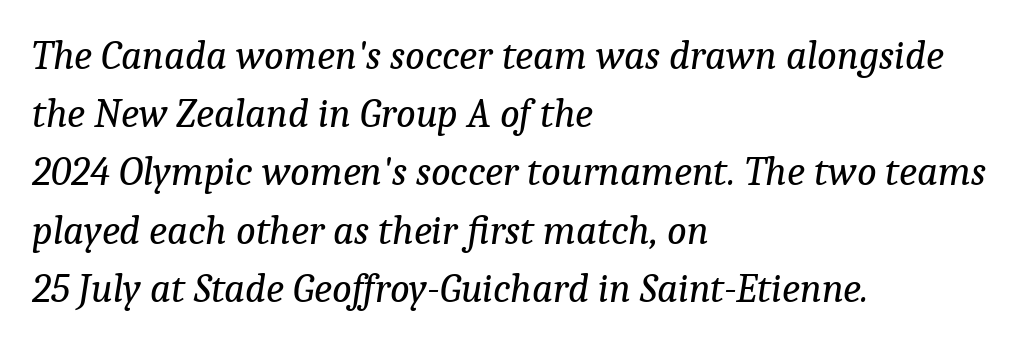
Q: Is the text bold? A: No.
Q: Is the text italic (slanted)? A: Yes, it leans right by about 9 degrees.
Q: Is the typeface a serif or a sans-serif typeface? A: Serif.
Q: Is the text underlined? A: No.
Q: How is the paragraph aligned? A: Left-aligned.
Q: Is the spacing between letters normal or unusually wide? A: Normal.
Q: Is the spacing between lines tight, normal or loose? A: Normal.
Q: Width (condensed, normal, or wide)? A: Normal.
Q: Stroke contrast? A: Low.
Q: x-height? A: Medium.
Q: Monospaced? A: No.
